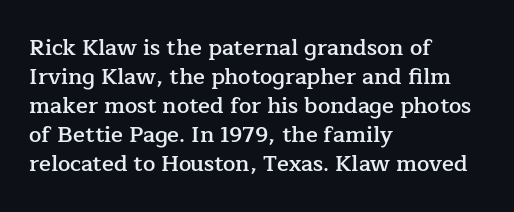
Q: Is the text bold? A: Semi-bold.
Q: Is the text italic (slanted)? A: No, it is upright.
Q: Is the text underlined? A: No.
Q: How is the paragraph aligned? A: Left-aligned.
Q: Is the spacing between letters normal or unusually wide? A: Normal.
Q: Is the spacing between lines tight, normal or loose? A: Normal.
